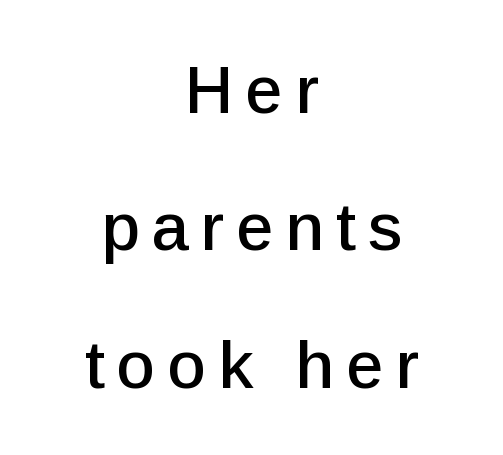
Q: Is the text italic (slanted)? A: No, it is upright.
Q: Is the typeface a serif or a sans-serif typeface? A: Sans-serif.
Q: Is the text underlined? A: No.
Q: How is the paragraph aligned? A: Centered.
Q: Is the spacing between lines tight, normal or loose? A: Loose.
Q: Width (condensed, normal, or wide)? A: Normal.
Q: Stroke contrast? A: Low.
Q: x-height? A: Medium.
Q: Monospaced? A: No.
